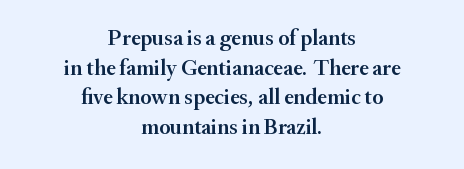
The image shows 22 px text type, upright; set centered, normal line spacing (1.35x), normal letter spacing, not underlined.
